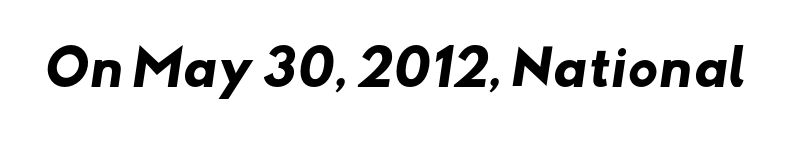
A bare baseline throughout the passage. You could call the tracking neutral — neither tight nor loose. A dark, heavy texture on the line: the type is bold. Is this a fixed-width face? No — the glyphs have proportional, varying widths.
